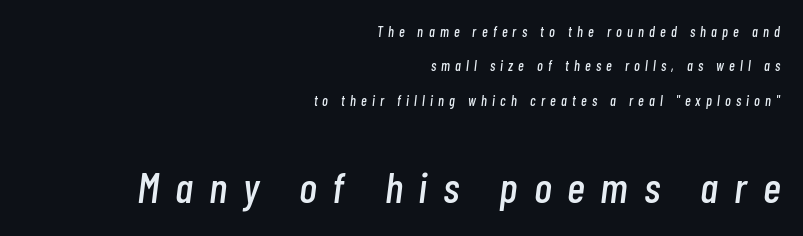
Q: Is the text italic (slanted)? A: Yes, it leans right by about 7 degrees.
Q: Is the text underlined? A: No.
Q: How is the paragraph aligned? A: Right-aligned.
Q: Is the spacing between letters normal or unusually wide? A: Unusually wide.
Q: Is the spacing between lines tight, normal or loose? A: Loose.
Q: Which block of text is set in a larger size, the first (top) or the second (bottom)? A: The second (bottom) one.
Q: Width (condensed, normal, or wide)? A: Condensed.
Q: Stroke contrast? A: Low.
Q: x-height? A: Medium.
Q: Monospaced? A: No.
